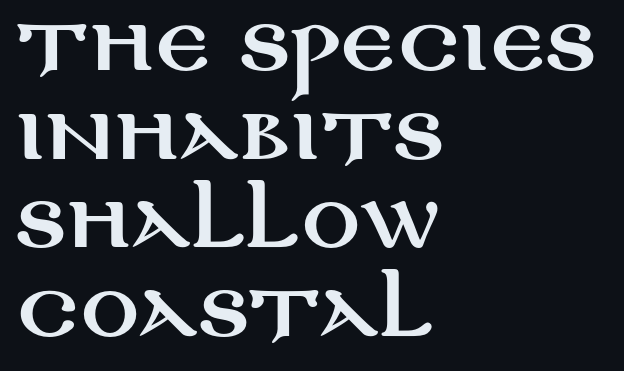
The image shows 72 px wide sans-serif type, upright; set left-aligned, line spacing 1.23x, normal letter spacing, not underlined; medium stroke contrast and a large x-height.
